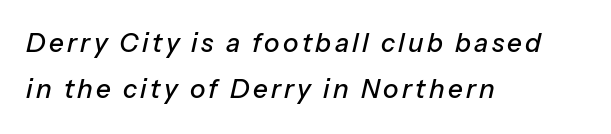
Glance below the letters and you will spot only blank space. Line beginnings align vertically; line endings do not. These lines were composed using italics.
